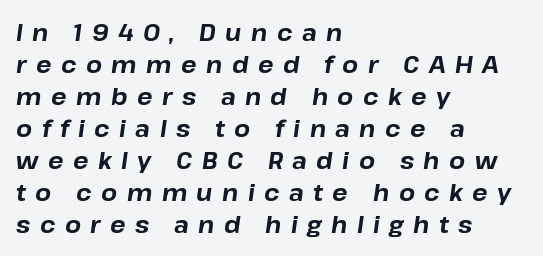
{"italic": "yes", "lean": "right", "slant_degrees": 8, "bold": "yes", "underline": "no", "align": "left", "line_spacing": "normal", "line_spacing_ratio": 1.39, "letter_spacing": "wide", "letter_spacing_em": 0.41, "glyph_px": 23}
